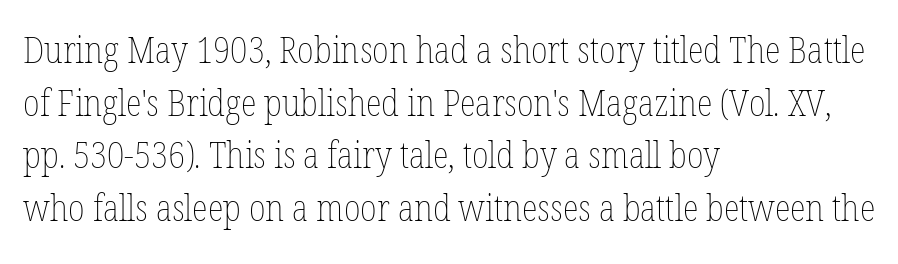
Q: Is the text bold? A: No.
Q: Is the text italic (slanted)? A: No, it is upright.
Q: Is the text underlined? A: No.
Q: How is the paragraph aligned? A: Left-aligned.
Q: Is the spacing between letters normal or unusually wide? A: Normal.
Q: Is the spacing between lines tight, normal or loose? A: Normal.
Q: Width (condensed, normal, or wide)? A: Condensed.
Q: Stroke contrast? A: Low.
Q: x-height? A: Medium.
Q: Monospaced? A: No.
